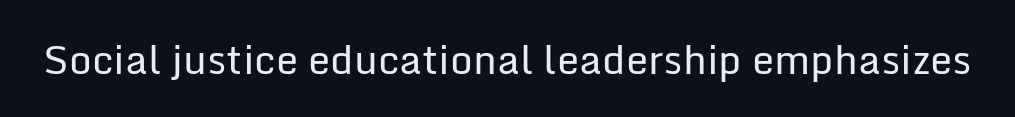
The image shows 40 px regular-weight sans-serif type, upright; set normal letter spacing, not underlined; low stroke contrast and a medium x-height.
